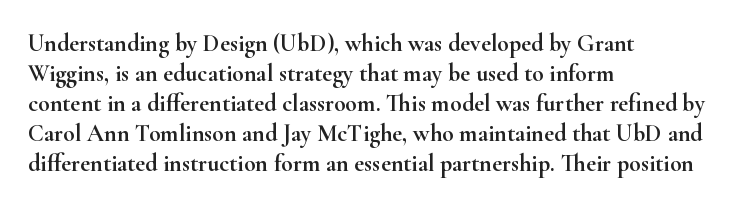
The lines in this sample share a left origin and differ only in where they stop. Tracking here is standard; glyphs follow each other at the usual distance. How would I describe the line gaps? Plain and ordinary. You can tell it's not italic because the verticals are truly vertical.
